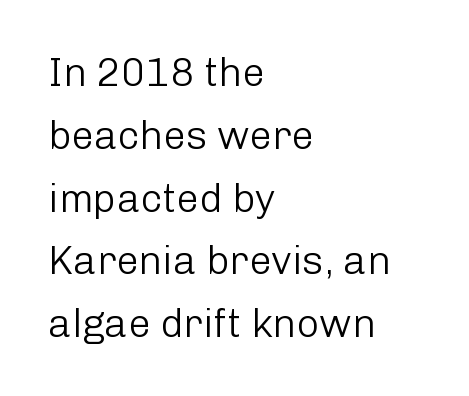
Line spacing here is normal. A clean baseline with only descenders dipping below it. Students, note that the glyphs here touch the page at normal intervals. Heft: none added — not bold. The lettering stays uniformly vertical, giving the passage a roman look.
